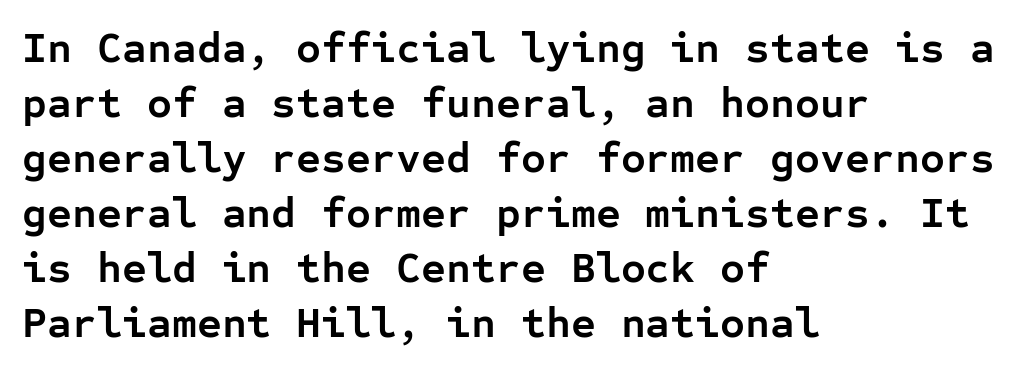
{"serif": "no", "italic": "no", "bold": "yes", "weight": "semibold", "width": "normal", "stroke_contrast": "low", "x_height": "medium", "monospaced": "yes", "underline": "no", "align": "left", "line_spacing": "normal", "line_spacing_ratio": 1.28, "letter_spacing": "normal", "letter_spacing_em": 0.0, "glyph_px": 43}
